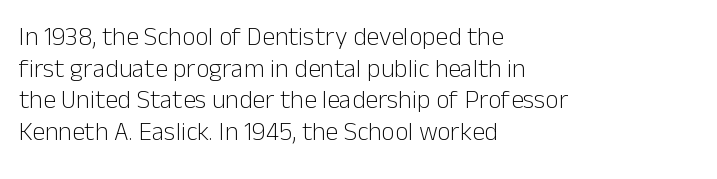
The image shows 26 px text type, upright; set left-aligned, line spacing 1.22x, normal letter spacing, not underlined.
